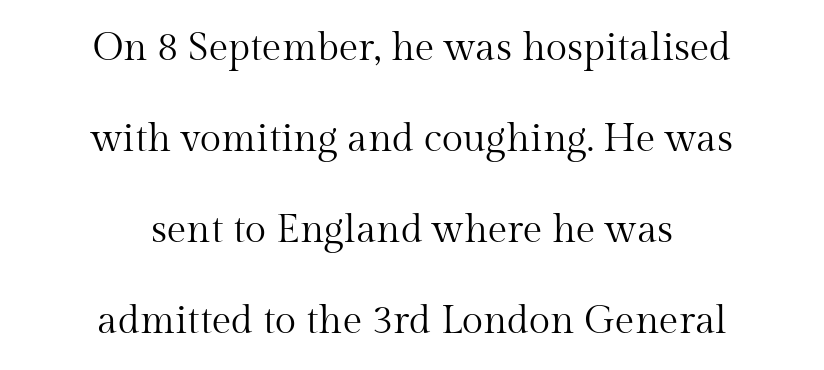
{"serif": "yes", "italic": "no", "bold": "no", "weight": "regular", "width": "normal", "stroke_contrast": "medium", "x_height": "medium", "monospaced": "no", "underline": "no", "align": "center", "line_spacing": "loose", "line_spacing_ratio": 2.33, "letter_spacing": "normal", "letter_spacing_em": 0.0, "glyph_px": 39}
